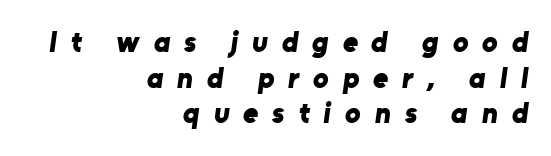
Q: Is the text bold? A: Yes.
Q: Is the typeface a serif or a sans-serif typeface? A: Sans-serif.
Q: Is the text underlined? A: No.
Q: How is the paragraph aligned? A: Right-aligned.
Q: Is the spacing between letters normal or unusually wide? A: Unusually wide.
Q: Width (condensed, normal, or wide)? A: Normal.
Q: Stroke contrast? A: Low.
Q: x-height? A: Medium.
Q: Monospaced? A: No.
